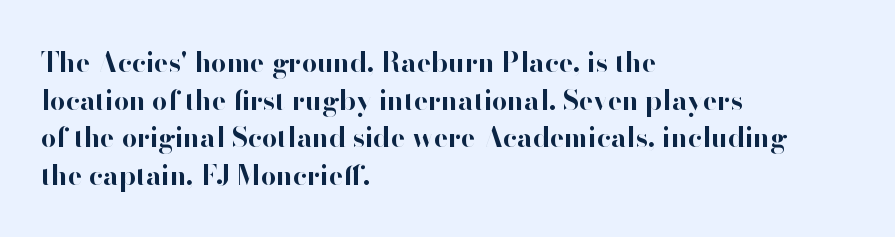
The image shows 27 px bold type, upright; set left-aligned, normal line spacing (1.39x), normal letter spacing, not underlined.
